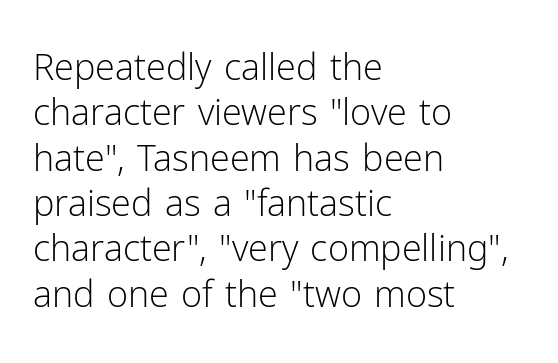
Q: Is the text bold? A: No.
Q: Is the text italic (slanted)? A: No, it is upright.
Q: Is the typeface a serif or a sans-serif typeface? A: Sans-serif.
Q: Is the text underlined? A: No.
Q: How is the paragraph aligned? A: Left-aligned.
Q: Is the spacing between letters normal or unusually wide? A: Normal.
Q: Is the spacing between lines tight, normal or loose? A: Normal.
Q: Width (condensed, normal, or wide)? A: Normal.
Q: Stroke contrast? A: Low.
Q: x-height? A: Medium.
Q: Monospaced? A: No.
